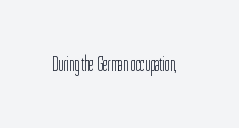
Q: Is the text bold? A: No.
Q: Is the text italic (slanted)? A: No, it is upright.
Q: Is the text underlined? A: No.
Q: Is the spacing between letters normal or unusually wide? A: Normal.
